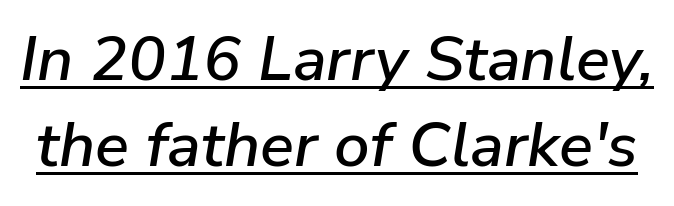
Q: Is the text italic (slanted)? A: Yes, it leans right by about 9 degrees.
Q: Is the text underlined? A: Yes.
Q: Is the spacing between letters normal or unusually wide? A: Normal.
Q: Is the spacing between lines tight, normal or loose? A: Normal.
Q: Width (condensed, normal, or wide)? A: Normal.
Q: Stroke contrast? A: Low.
Q: x-height? A: Medium.
Q: Monospaced? A: No.
